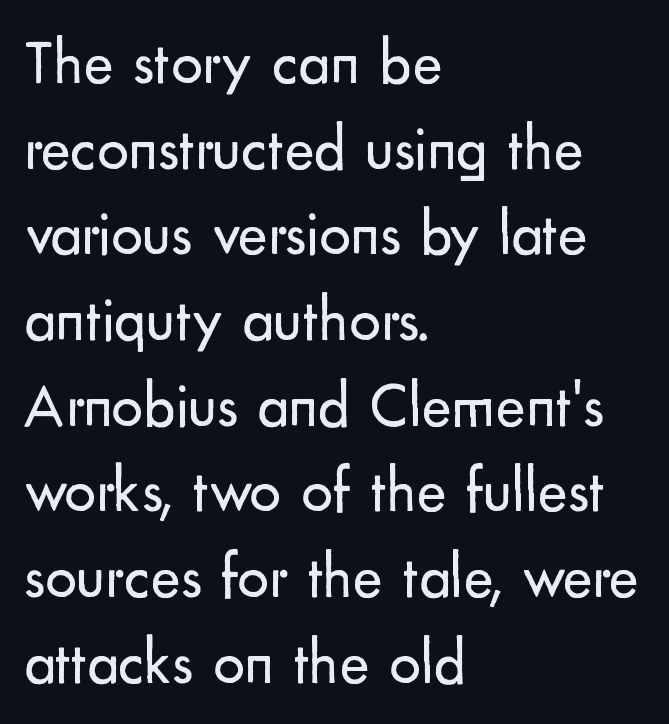
{"serif": "no", "italic": "no", "bold": "no", "weight": "regular", "width": "normal", "stroke_contrast": "low", "x_height": "small", "monospaced": "no", "underline": "no", "align": "left", "line_spacing": "normal", "line_spacing_ratio": 1.36, "letter_spacing": "normal", "letter_spacing_em": 0.0, "glyph_px": 63}
